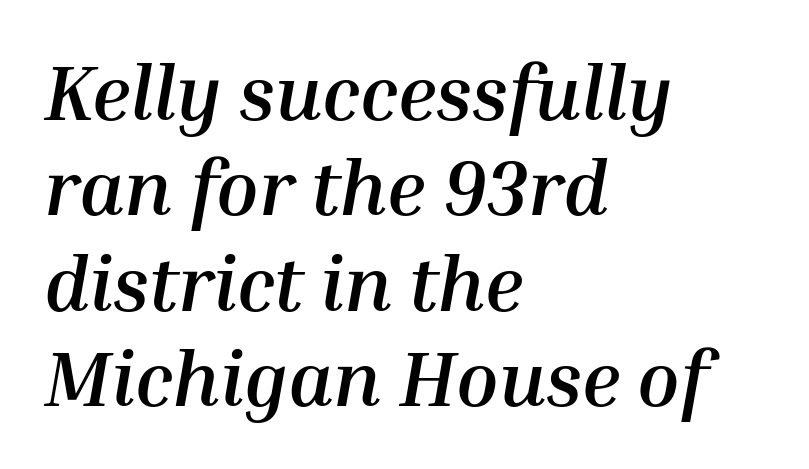
The image shows 77 px semibold type, italic (leaning right); set left-aligned, line spacing 1.24x, normal letter spacing, not underlined; medium stroke contrast and a medium x-height.
